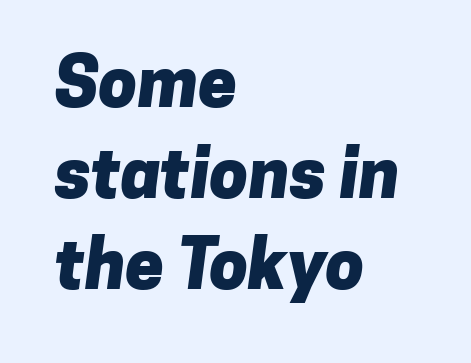
{"serif": "no", "bold": "yes", "weight": "heavy", "width": "normal", "stroke_contrast": "low", "x_height": "medium", "monospaced": "no", "underline": "no", "align": "left", "line_spacing": "normal", "line_spacing_ratio": 1.32, "letter_spacing": "normal", "letter_spacing_em": 0.0, "glyph_px": 69}
